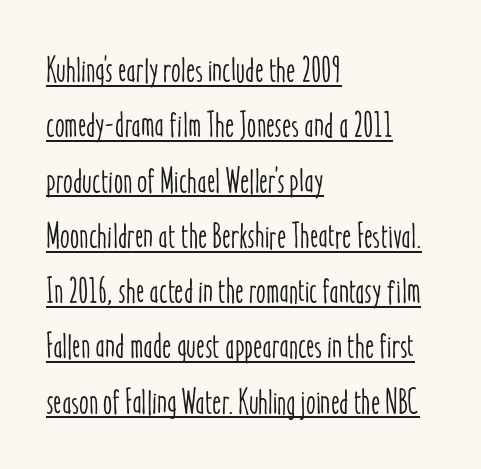
{"italic": "no", "width": "condensed", "stroke_contrast": "low", "x_height": "medium", "monospaced": "no", "underline": "yes", "align": "left", "line_spacing": "normal", "line_spacing_ratio": 1.58, "letter_spacing": "normal", "letter_spacing_em": 0.0, "glyph_px": 35}
